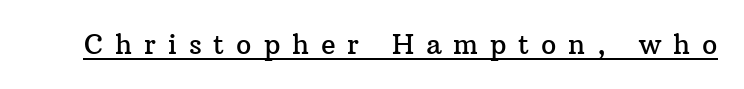
Short note: letters widely spaced. Check the space under the baseline: a stroke is drawn there. Posture: upright roman.
